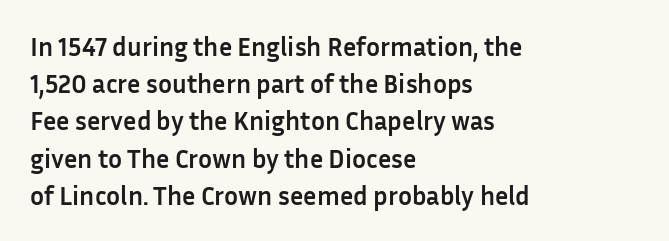
Q: Is the text bold? A: Yes.
Q: Is the text italic (slanted)? A: No, it is upright.
Q: Is the text underlined? A: No.
Q: How is the paragraph aligned? A: Left-aligned.
Q: Is the spacing between letters normal or unusually wide? A: Normal.
Q: Is the spacing between lines tight, normal or loose? A: Normal.
